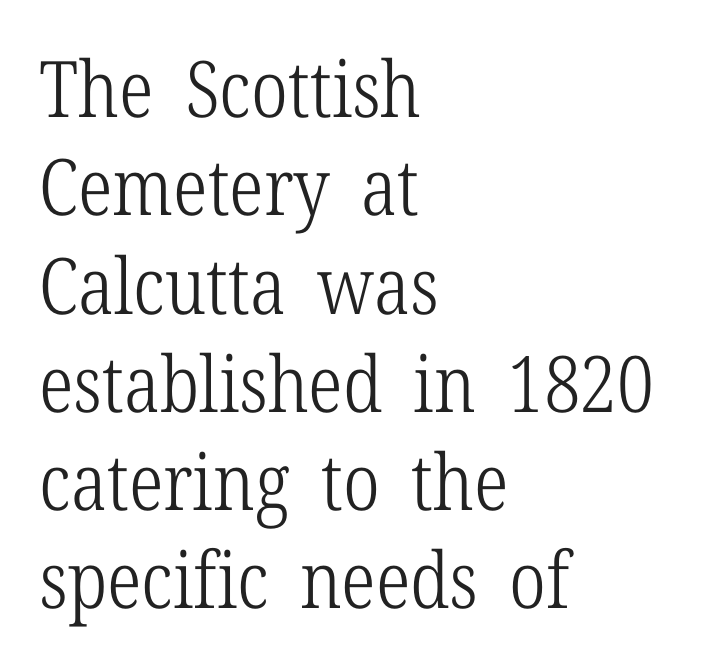
The gap between lines stays unmarked. The rows are spaced the way most documents space them. Horizontal alignment here is leftward, the default for most running prose. Do the characters align in a grid? No, the font is proportional.
